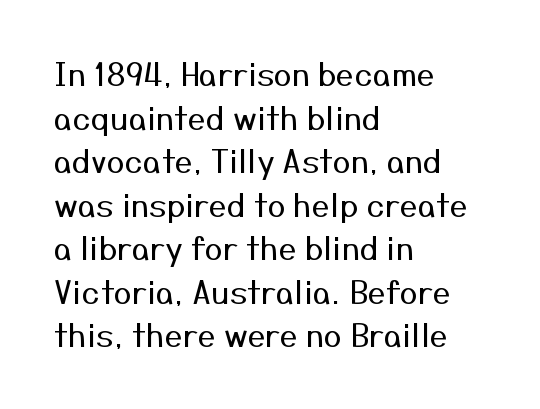
{"serif": "no", "italic": "no", "bold": "no", "weight": "regular", "width": "normal", "stroke_contrast": "medium", "x_height": "medium", "monospaced": "no", "underline": "no", "align": "left", "line_spacing": "normal", "line_spacing_ratio": 1.36, "letter_spacing": "normal", "letter_spacing_em": 0.0, "glyph_px": 32}
